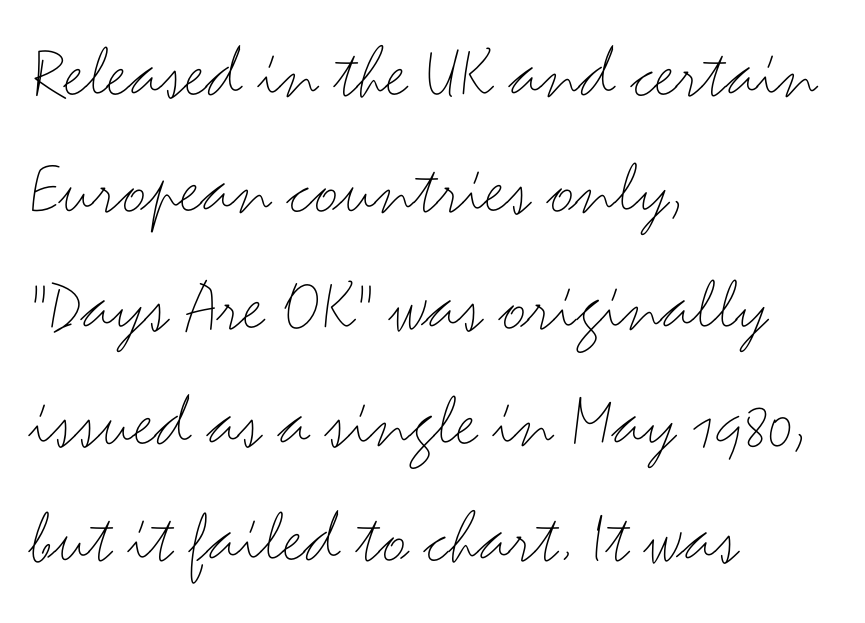
The image shows 77 px thin, wide sans-serif type; set left-aligned, normal line spacing (1.51x), normal letter spacing, not underlined; medium stroke contrast and a small x-height.
